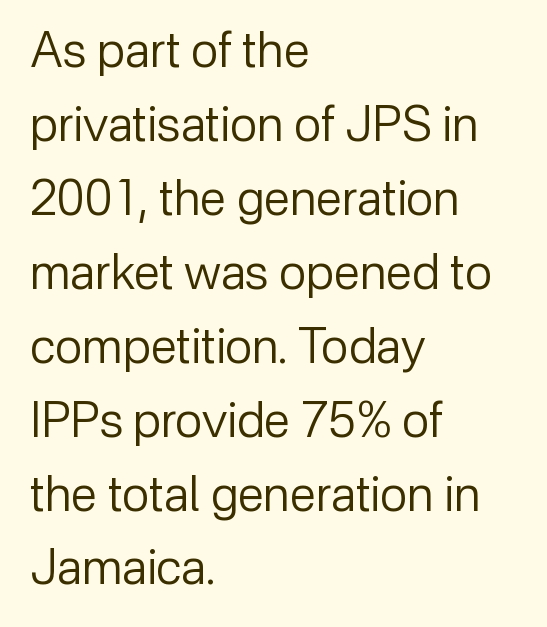
The tracking reads as untouched default to a designer's eye. Notice how descenders clear the ascenders below comfortably — that's standard leading. Upright lettering throughout. Line starts are locked; line ends wander. Serif or sans? Sans — the stroke terminals are bare. Bare-footed words on every line.
